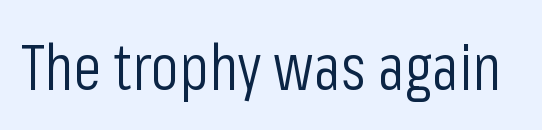
{"serif": "no", "italic": "no", "bold": "no", "weight": "light", "width": "condensed", "stroke_contrast": "low", "x_height": "medium", "monospaced": "no", "underline": "no", "letter_spacing": "normal", "letter_spacing_em": 0.0, "glyph_px": 64}
